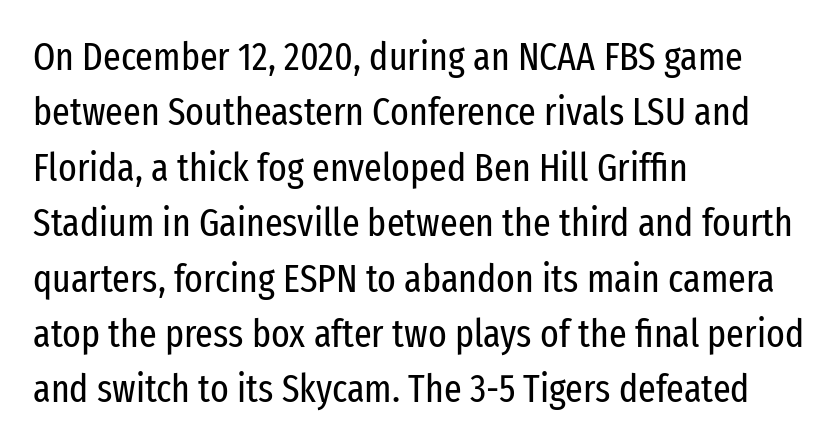
No feet cap the strokes, marking this as sans-serif type. No heavy texture on the line: the type isn't bold. The space directly below the letters is spotless. Vertical strokes here are truly vertical. In terms of letterspacing, this is plain default setting. Quick note: interline space is typical.
